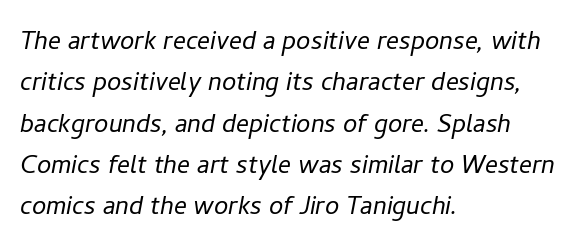
The image shows 32 px light type, italic (leaning right); set left-aligned, normal line spacing (1.29x), normal letter spacing, not underlined; low stroke contrast and a medium x-height.
